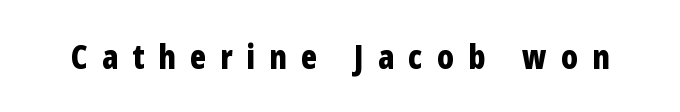
Q: Is the text bold? A: Yes.
Q: Is the text italic (slanted)? A: No, it is upright.
Q: Is the typeface a serif or a sans-serif typeface? A: Sans-serif.
Q: Is the text underlined? A: No.
Q: Is the spacing between letters normal or unusually wide? A: Unusually wide.
Q: Width (condensed, normal, or wide)? A: Condensed.
Q: Stroke contrast? A: Low.
Q: x-height? A: Medium.
Q: Monospaced? A: No.
